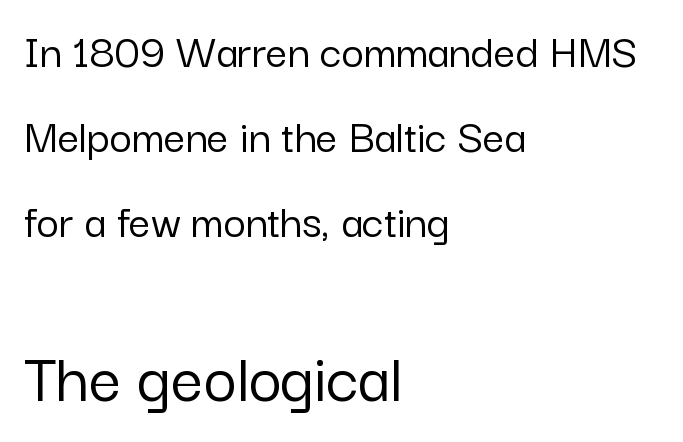
Q: Is the text italic (slanted)? A: No, it is upright.
Q: Is the typeface a serif or a sans-serif typeface? A: Sans-serif.
Q: Is the text underlined? A: No.
Q: How is the paragraph aligned? A: Left-aligned.
Q: Is the spacing between letters normal or unusually wide? A: Normal.
Q: Which block of text is set in a larger size, the first (top) or the second (bottom)? A: The second (bottom) one.
Q: Width (condensed, normal, or wide)? A: Normal.
Q: Stroke contrast? A: Low.
Q: x-height? A: Medium.
Q: Monospaced? A: No.
